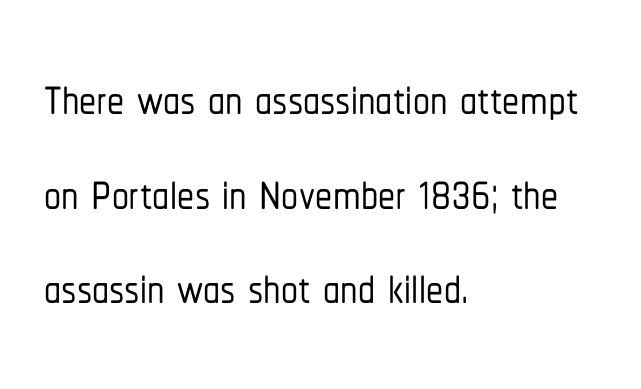
The image shows 68 px condensed sans-serif type, upright; set left-aligned, normal line spacing (1.39x), normal letter spacing, not underlined; low stroke contrast and a medium x-height.
